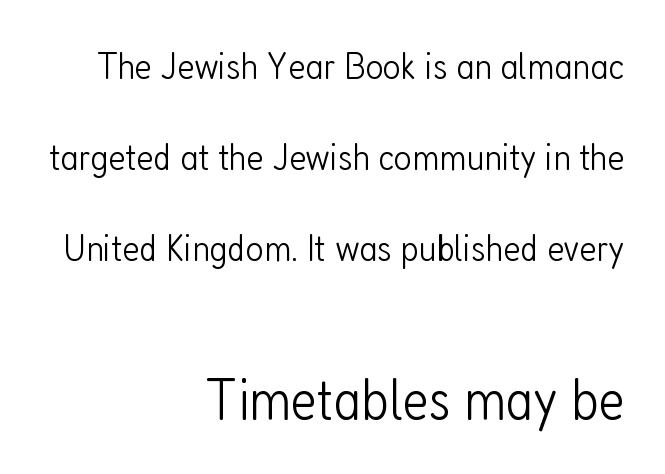
The typeface chosen for these lines omits serifs. The type is set solid horizontally, with unmodified tracking. Quick note: interline space is abundant. The type sits square on the baseline with zero lean. In CSS terms this would be text-align: right. The weight tops out at a normal text grade.
